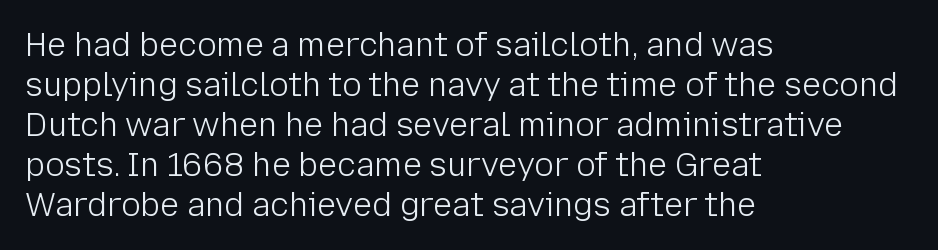
Q: Is the text bold? A: No.
Q: Is the text italic (slanted)? A: No, it is upright.
Q: Is the typeface a serif or a sans-serif typeface? A: Sans-serif.
Q: Is the text underlined? A: No.
Q: How is the paragraph aligned? A: Left-aligned.
Q: Is the spacing between letters normal or unusually wide? A: Normal.
Q: Is the spacing between lines tight, normal or loose? A: Normal.
Q: Width (condensed, normal, or wide)? A: Normal.
Q: Stroke contrast? A: Low.
Q: x-height? A: Medium.
Q: Monospaced? A: No.
